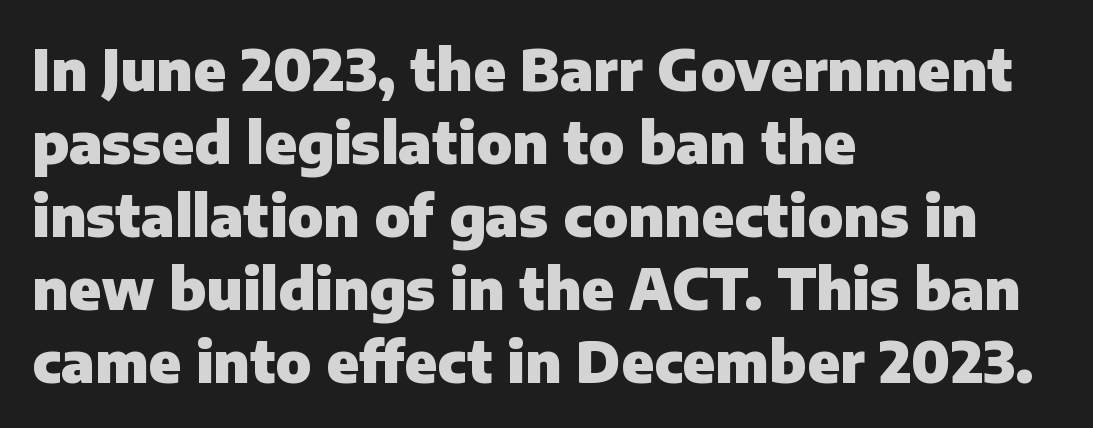
Q: Is the text bold? A: Yes.
Q: Is the text italic (slanted)? A: No, it is upright.
Q: Is the typeface a serif or a sans-serif typeface? A: Sans-serif.
Q: Is the text underlined? A: No.
Q: How is the paragraph aligned? A: Left-aligned.
Q: Is the spacing between letters normal or unusually wide? A: Normal.
Q: Is the spacing between lines tight, normal or loose? A: Normal.
Q: Width (condensed, normal, or wide)? A: Normal.
Q: Stroke contrast? A: Low.
Q: x-height? A: Medium.
Q: Monospaced? A: No.
